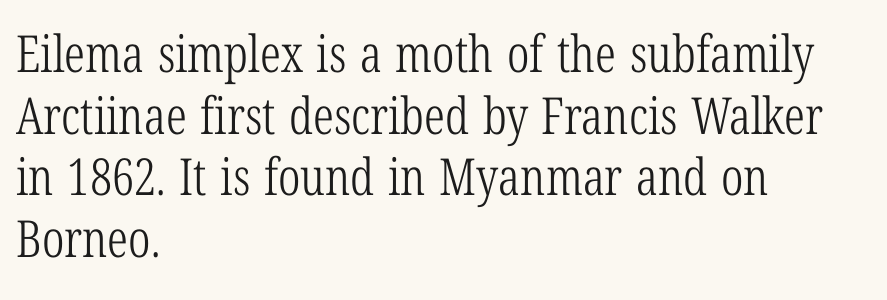
Here the designer chose a conventional face with non-uniform glyph widths. The space beneath each line is pristine and unruled. To sum up the face: it has serifs. Words appear dense and cohesive because spacing is normal.
